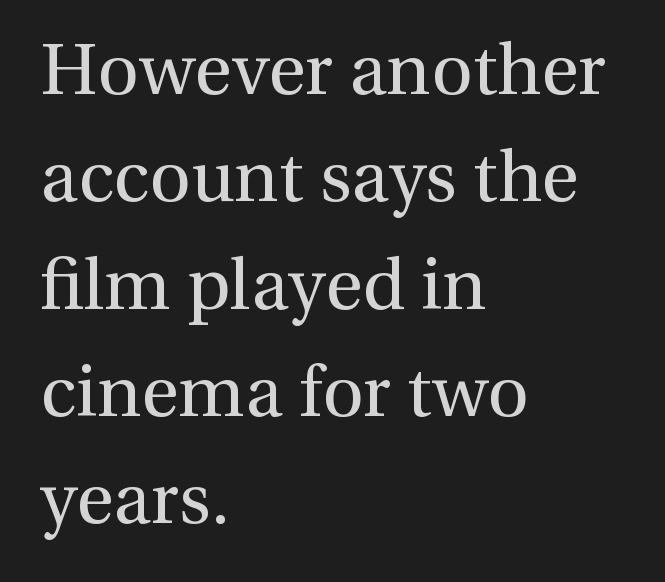
The image shows 72 px regular-weight serif type, upright; set left-aligned, normal line spacing (1.49x), normal letter spacing, not underlined; a medium x-height.
